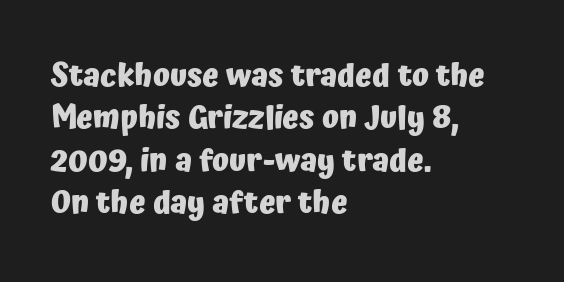
The image shows 31 px heavy sans-serif type, upright; set left-aligned, normal line spacing (1.37x), normal letter spacing, not underlined; low stroke contrast and a medium x-height.
